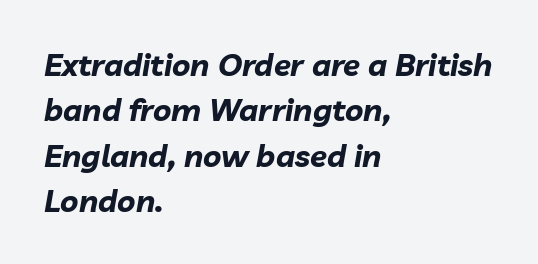
The image shows 31 px bold type, italic (leaning right); set left-aligned, normal line spacing (1.46x), normal letter spacing, not underlined; low stroke contrast and a medium x-height.
